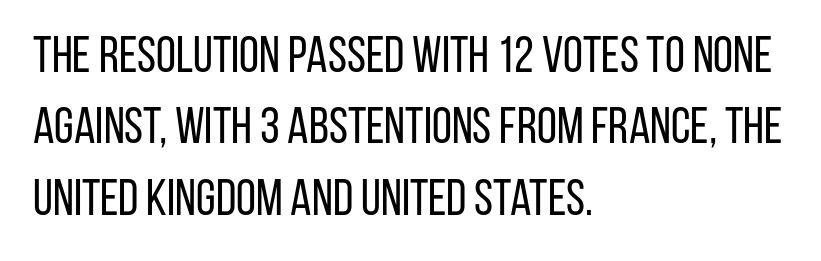
Q: Is the text bold? A: No.
Q: Is the text italic (slanted)? A: No, it is upright.
Q: Is the typeface a serif or a sans-serif typeface? A: Sans-serif.
Q: Is the text underlined? A: No.
Q: How is the paragraph aligned? A: Left-aligned.
Q: Is the spacing between letters normal or unusually wide? A: Normal.
Q: Is the spacing between lines tight, normal or loose? A: Normal.
Q: Width (condensed, normal, or wide)? A: Condensed.
Q: Stroke contrast? A: Low.
Q: x-height? A: Large.
Q: Monospaced? A: No.
